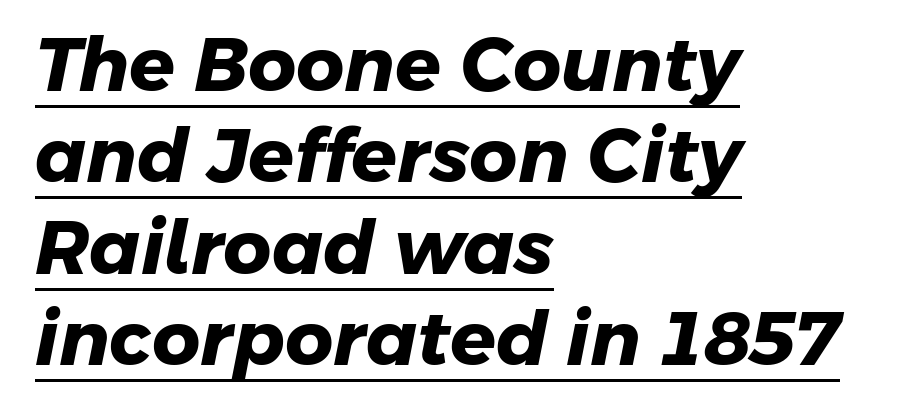
The image shows 75 px heavy sans-serif type; set left-aligned, line spacing 1.22x, normal letter spacing, underlined; low stroke contrast and a medium x-height.
